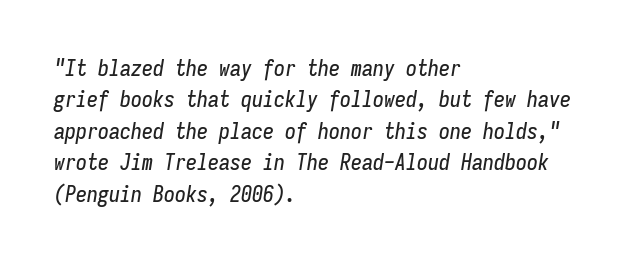
The image shows 22 px text type, italic (leaning right); set left-aligned, normal line spacing (1.43x), normal letter spacing, not underlined.
